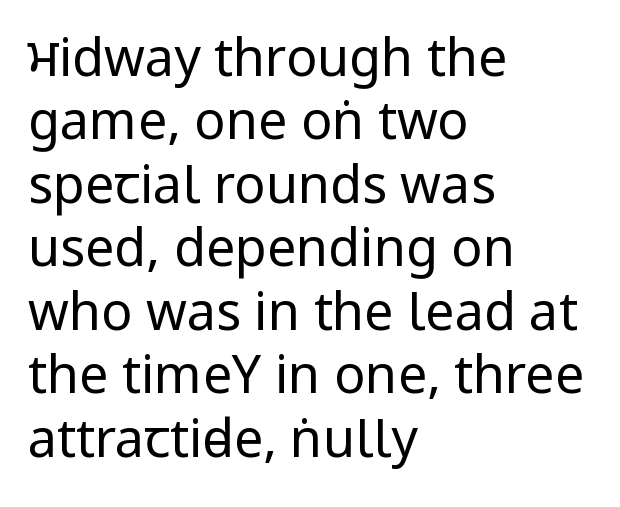
Q: Is the text bold? A: No.
Q: Is the text italic (slanted)? A: No, it is upright.
Q: Is the typeface a serif or a sans-serif typeface? A: Sans-serif.
Q: Is the text underlined? A: No.
Q: How is the paragraph aligned? A: Left-aligned.
Q: Is the spacing between letters normal or unusually wide? A: Normal.
Q: Width (condensed, normal, or wide)? A: Condensed.
Q: Stroke contrast? A: Low.
